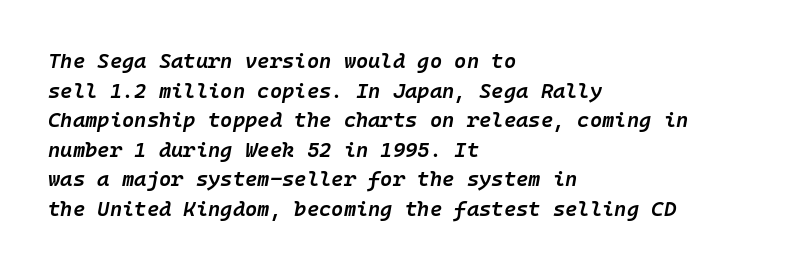
{"italic": "yes", "lean": "right", "slant_degrees": 10, "bold": "semi", "underline": "no", "align": "left", "line_spacing": "normal", "line_spacing_ratio": 1.41, "letter_spacing": "normal", "letter_spacing_em": 0.0, "glyph_px": 21}
